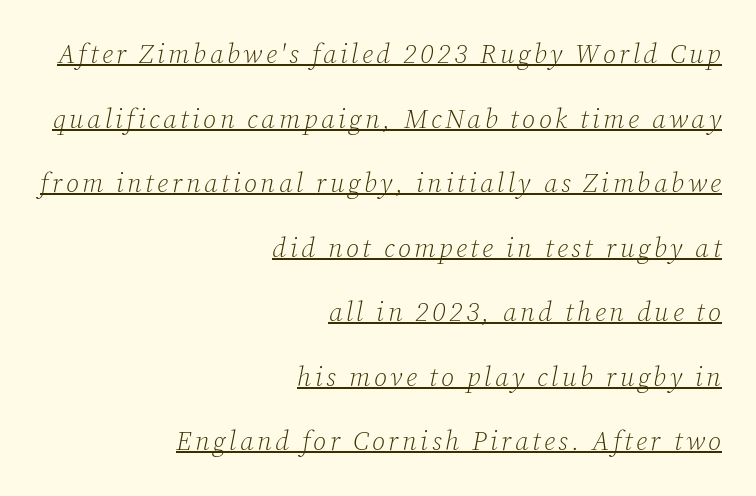
Students, observe: this is what heavily led, spacious text looks like. The text carries the slant typical of an italic or oblique font. Notice how the passage keeps a crisp vertical edge on the right only. This is underlined copy, the kind a proofreader might mark for attention. The letterforms sit at book weight or below.
